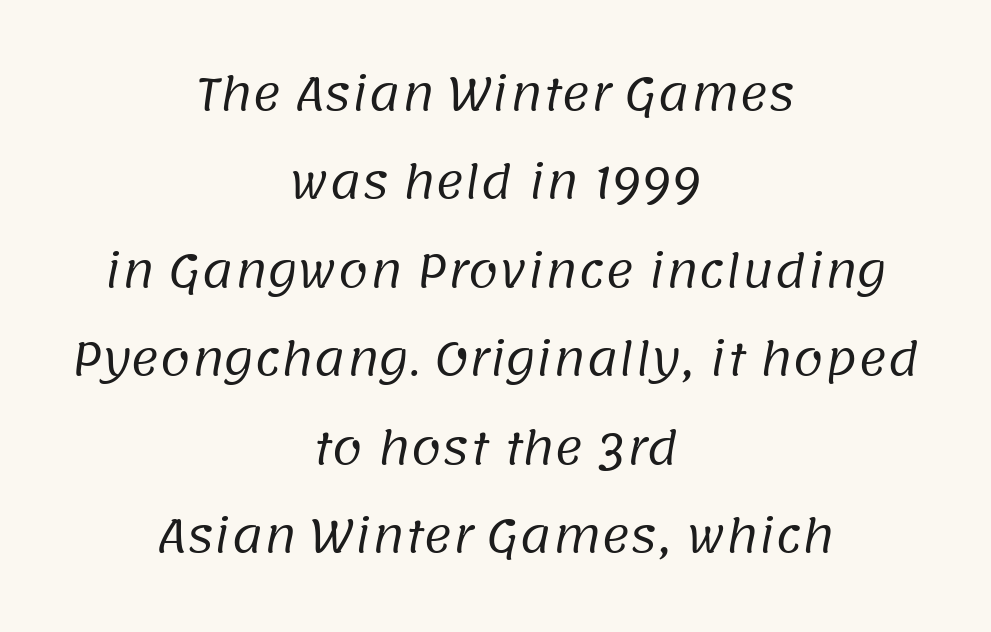
Q: Is the text bold? A: No.
Q: Is the typeface a serif or a sans-serif typeface? A: Sans-serif.
Q: Is the text underlined? A: No.
Q: How is the paragraph aligned? A: Centered.
Q: Is the spacing between letters normal or unusually wide? A: Normal.
Q: Is the spacing between lines tight, normal or loose? A: Loose.
Q: Width (condensed, normal, or wide)? A: Normal.
Q: Stroke contrast? A: Low.
Q: x-height? A: Large.
Q: Monospaced? A: No.
